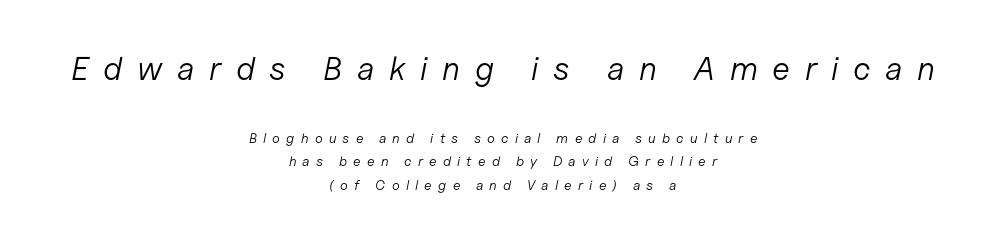
The image shows 33 px light type, italic (leaning right); set centered, normal line spacing (1.66x), unusually wide letter spacing (+0.44 em), not underlined; the first (top) block is 2.36x larger; low stroke contrast and a medium x-height.
